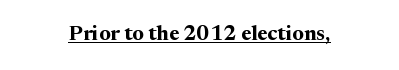
{"italic": "no", "bold": "yes", "underline": "yes", "align": "center", "letter_spacing": "normal", "letter_spacing_em": 0.0, "glyph_px": 21}
